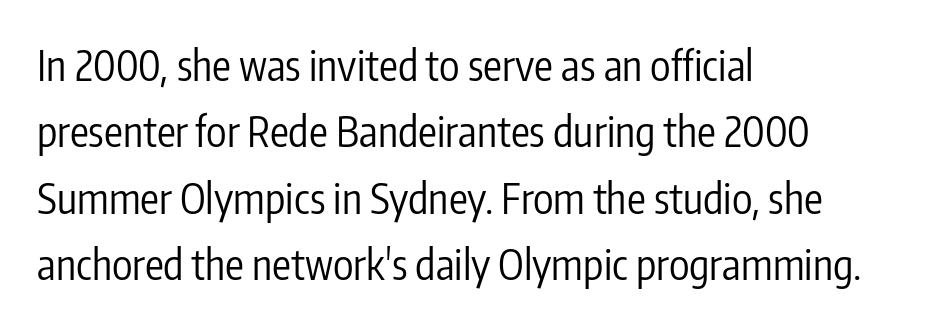
The image shows 42 px regular-weight, condensed sans-serif type, upright; set left-aligned, normal line spacing (1.58x), normal letter spacing, not underlined; low stroke contrast and a medium x-height.
